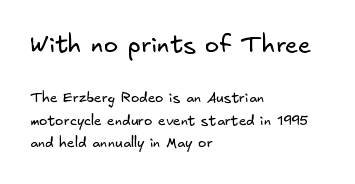
The image shows 24 px text type; set left-aligned, normal line spacing (1.64x), normal letter spacing, not underlined; the first (top) block is 1.71x larger.
